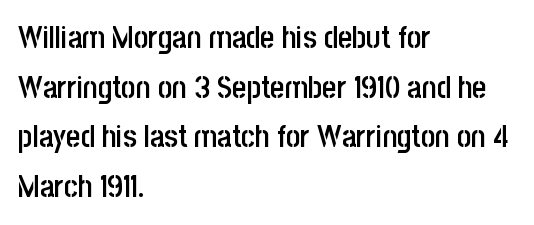
Q: Is the text bold? A: Semi-bold.
Q: Is the text italic (slanted)? A: No, it is upright.
Q: Is the typeface a serif or a sans-serif typeface? A: Sans-serif.
Q: Is the text underlined? A: No.
Q: How is the paragraph aligned? A: Left-aligned.
Q: Is the spacing between letters normal or unusually wide? A: Normal.
Q: Is the spacing between lines tight, normal or loose? A: Normal.
Q: Width (condensed, normal, or wide)? A: Condensed.
Q: Stroke contrast? A: Low.
Q: x-height? A: Large.
Q: Monospaced? A: No.
